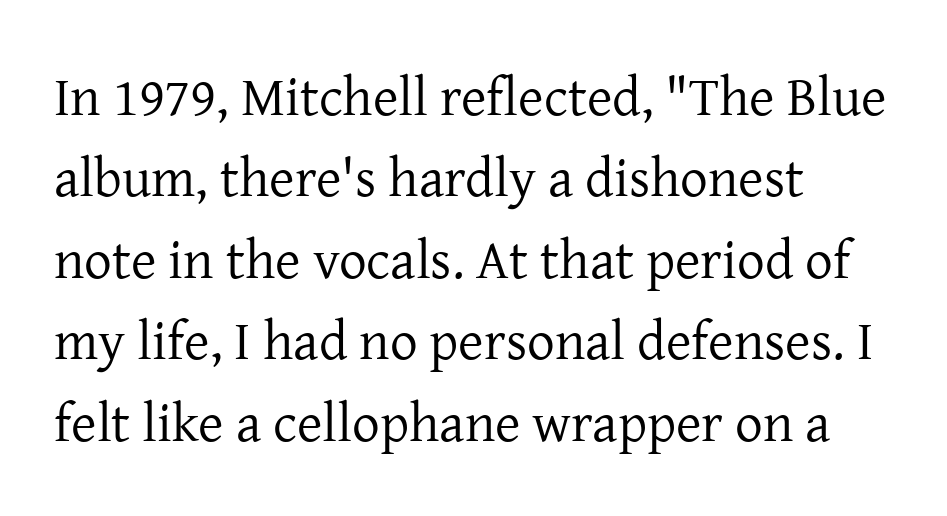
{"serif": "yes", "italic": "no", "bold": "no", "weight": "regular", "width": "normal", "stroke_contrast": "low", "x_height": "medium", "monospaced": "no", "underline": "no", "align": "left", "line_spacing": "normal", "line_spacing_ratio": 1.48, "letter_spacing": "normal", "letter_spacing_em": 0.0, "glyph_px": 55}
